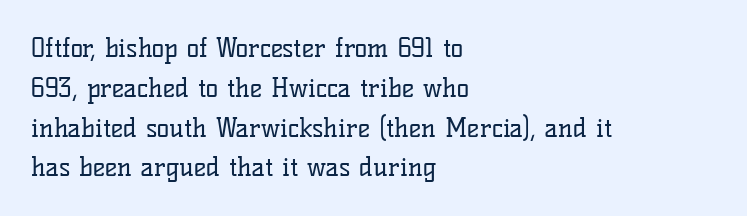
Nobody touched the tracking dial on this one. Line starts are locked; line ends wander. The block of text has a typical density, with ordinary space between rows. The glyphs are unaccompanied by any horizontal stroke below them. Notice how the stems are strictly vertical — no italics here. These glyphs show unthickened strokes, regular width or finer.
